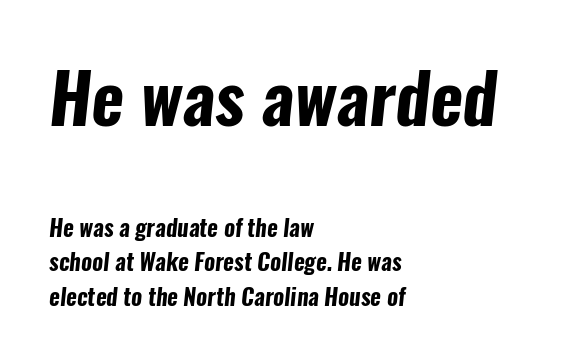
{"serif": "no", "bold": "yes", "weight": "bold", "width": "condensed", "stroke_contrast": "low", "x_height": "medium", "monospaced": "no", "underline": "no", "align": "left", "line_spacing": "normal", "line_spacing_ratio": 1.51, "letter_spacing": "normal", "letter_spacing_em": 0.0, "larger_block": "first", "size_ratio": 3.04, "glyph_px": 70}
